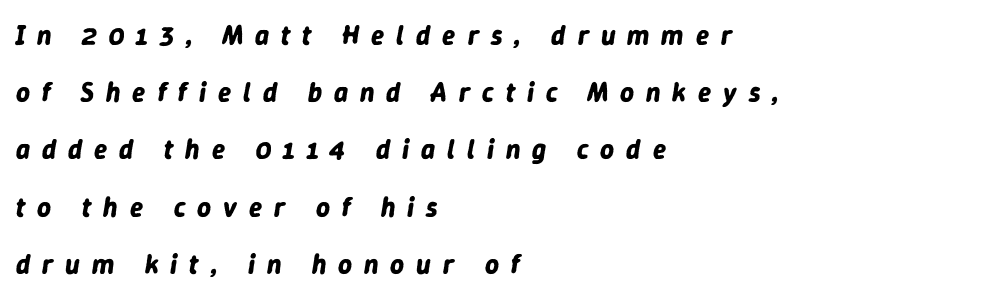
Q: Is the text bold? A: Yes.
Q: Is the text italic (slanted)? A: Yes, it leans right by about 9 degrees.
Q: Is the text underlined? A: No.
Q: How is the paragraph aligned? A: Left-aligned.
Q: Is the spacing between letters normal or unusually wide? A: Unusually wide.
Q: Is the spacing between lines tight, normal or loose? A: Loose.
